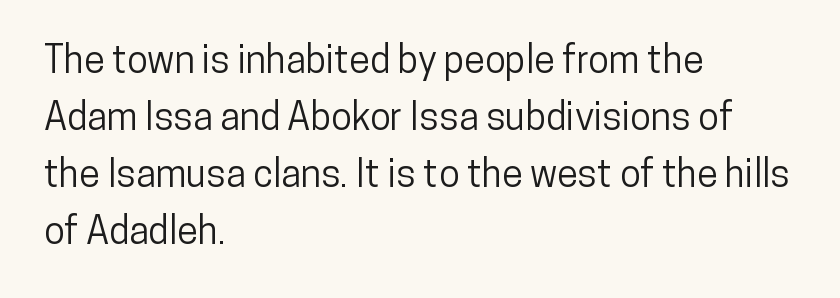
The image shows 38 px condensed sans-serif type, upright; set left-aligned, normal line spacing (1.5x), normal letter spacing, not underlined; low stroke contrast and a medium x-height.
